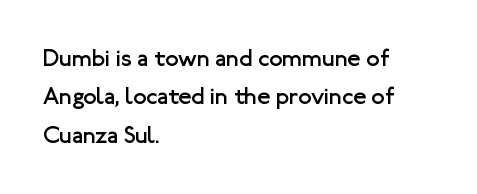
{"italic": "no", "bold": "no", "underline": "no", "align": "left", "line_spacing": "normal", "line_spacing_ratio": 1.6, "letter_spacing": "normal", "letter_spacing_em": 0.0, "glyph_px": 24}
